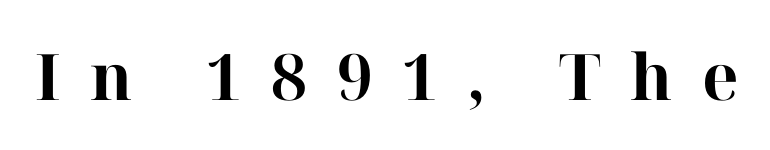
Q: Is the text bold? A: Yes.
Q: Is the text italic (slanted)? A: No, it is upright.
Q: Is the typeface a serif or a sans-serif typeface? A: Serif.
Q: Is the text underlined? A: No.
Q: Is the spacing between letters normal or unusually wide? A: Unusually wide.
Q: Width (condensed, normal, or wide)? A: Normal.
Q: Stroke contrast? A: High.
Q: x-height? A: Medium.
Q: Monospaced? A: No.
